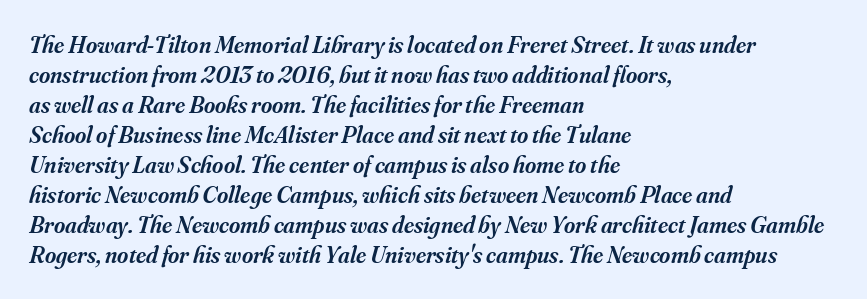
{"italic": "yes", "lean": "right", "slant_degrees": 16, "bold": "semi", "underline": "no", "align": "left", "line_spacing": "normal", "line_spacing_ratio": 1.25, "letter_spacing": "normal", "letter_spacing_em": 0.0, "glyph_px": 24}
